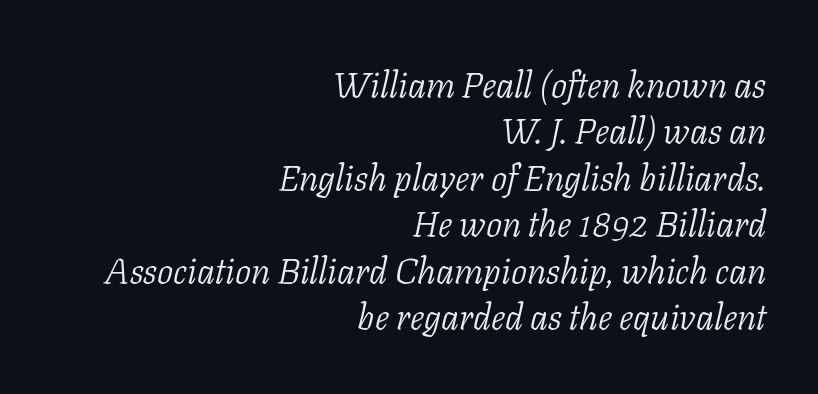
The image shows 36 px light serif type, italic (leaning right); set right-aligned, normal line spacing (1.29x), normal letter spacing, not underlined; low stroke contrast and a medium x-height.
